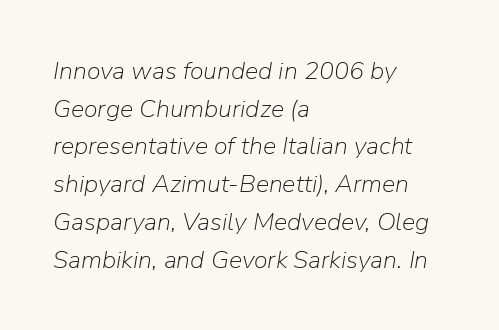
{"italic": "yes", "lean": "right", "slant_degrees": 9, "bold": "no", "underline": "no", "align": "left", "line_spacing": "normal", "line_spacing_ratio": 1.51, "letter_spacing": "normal", "letter_spacing_em": 0.0, "glyph_px": 25}
